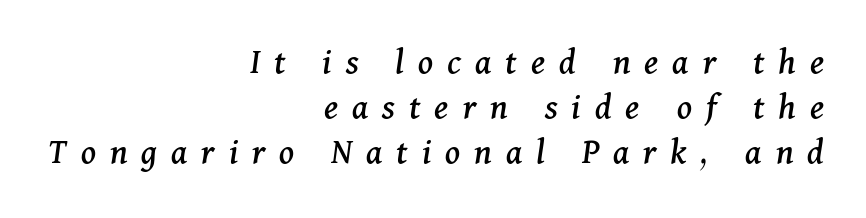
Honestly, the letter spacing is so wide it's the main thing you notice. You can tell from the footed stems that serif type was used. Plain, unruled lines of type. Varying glyph widths throughout — classic text-font behaviour. Would a proofreader flag this as italicized? Yes.
